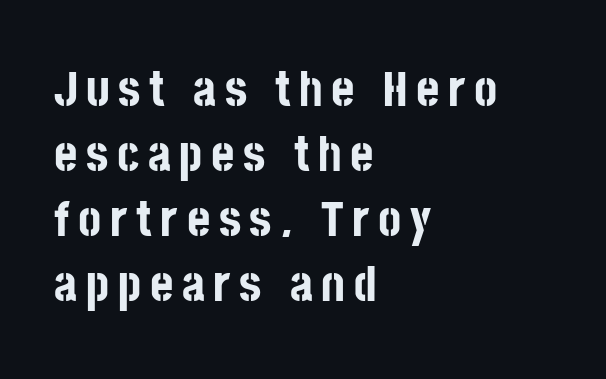
{"serif": "no", "italic": "no", "bold": "yes", "weight": "bold", "width": "condensed", "stroke_contrast": "low", "x_height": "large", "monospaced": "no", "underline": "no", "align": "left", "line_spacing": "normal", "line_spacing_ratio": 1.3, "glyph_px": 50}
